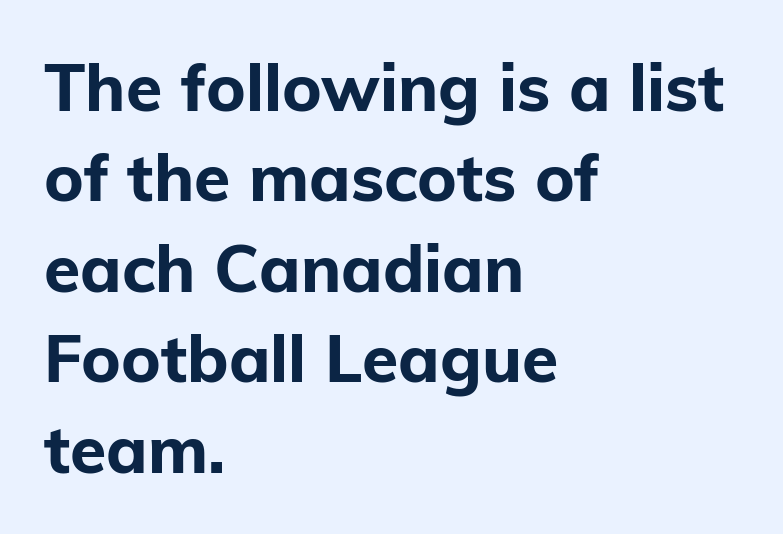
{"serif": "no", "italic": "no", "bold": "yes", "weight": "bold", "width": "normal", "stroke_contrast": "low", "x_height": "medium", "monospaced": "no", "underline": "no", "align": "left", "line_spacing": "normal", "line_spacing_ratio": 1.37, "letter_spacing": "normal", "letter_spacing_em": 0.0, "glyph_px": 66}
